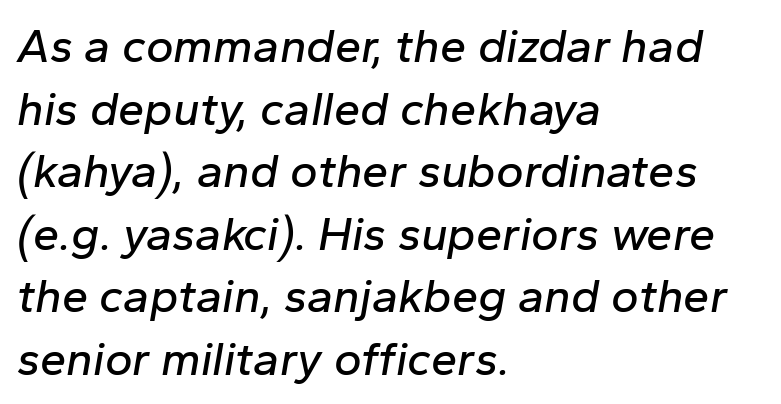
Q: Is the text italic (slanted)? A: Yes, it leans right by about 10 degrees.
Q: Is the text underlined? A: No.
Q: How is the paragraph aligned? A: Left-aligned.
Q: Is the spacing between letters normal or unusually wide? A: Normal.
Q: Is the spacing between lines tight, normal or loose? A: Normal.
Q: Width (condensed, normal, or wide)? A: Normal.
Q: Stroke contrast? A: Low.
Q: x-height? A: Medium.
Q: Monospaced? A: No.
